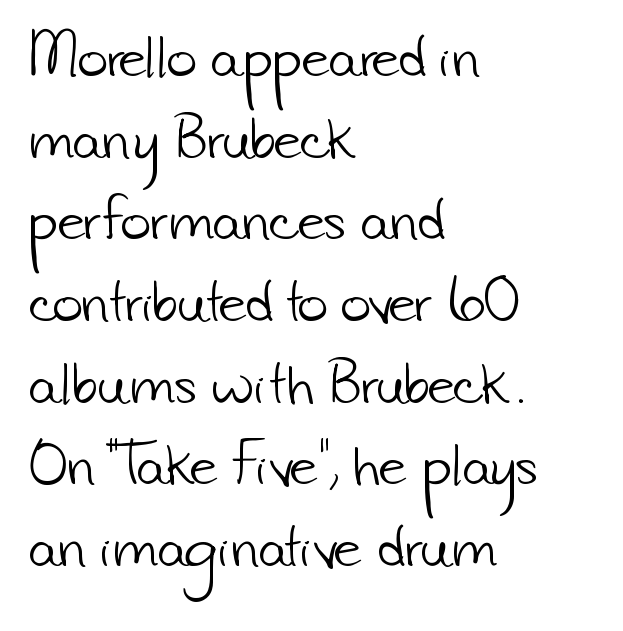
Alignment: flush left. Proportional: the letters do not fall into vertical columns. Counters stay open thanks to moderate or lighter strokes. Each letter's strokes conclude bluntly, with no projecting serifs.
